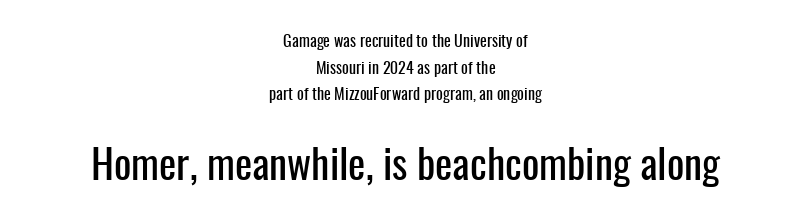
Q: Is the text italic (slanted)? A: No, it is upright.
Q: Is the typeface a serif or a sans-serif typeface? A: Sans-serif.
Q: Is the text underlined? A: No.
Q: How is the paragraph aligned? A: Centered.
Q: Is the spacing between letters normal or unusually wide? A: Normal.
Q: Is the spacing between lines tight, normal or loose? A: Normal.
Q: Which block of text is set in a larger size, the first (top) or the second (bottom)? A: The second (bottom) one.
Q: Width (condensed, normal, or wide)? A: Condensed.
Q: Stroke contrast? A: Low.
Q: x-height? A: Medium.
Q: Monospaced? A: No.
